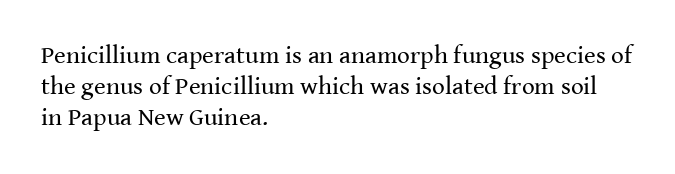
{"italic": "no", "bold": "no", "underline": "no", "align": "left", "line_spacing_ratio": 1.24, "letter_spacing": "normal", "letter_spacing_em": 0.0, "glyph_px": 25}
